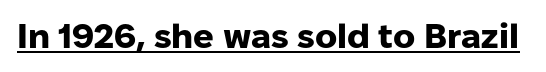
{"serif": "no", "italic": "no", "bold": "yes", "weight": "heavy", "width": "normal", "stroke_contrast": "low", "x_height": "medium", "monospaced": "no", "underline": "yes", "letter_spacing": "normal", "letter_spacing_em": 0.0, "glyph_px": 34}
